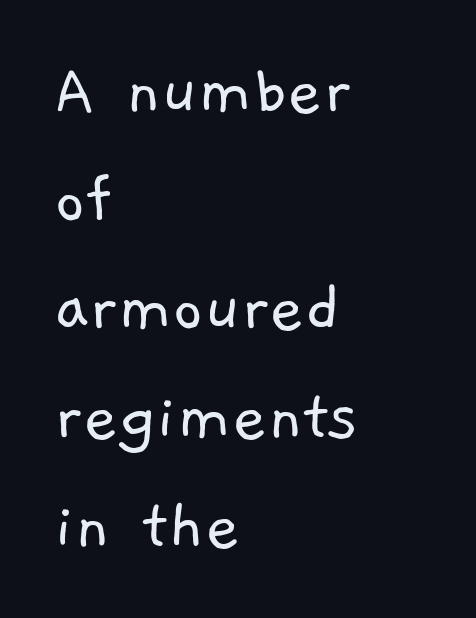
{"serif": "no", "bold": "no", "weight": "light", "width": "normal", "stroke_contrast": "low", "x_height": "medium", "monospaced": "no", "underline": "no", "align": "left", "line_spacing": "normal", "line_spacing_ratio": 1.45, "letter_spacing": "normal", "letter_spacing_em": 0.0, "glyph_px": 75}
